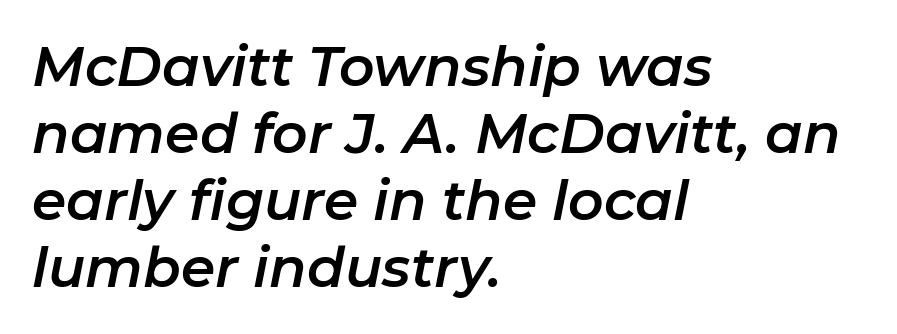
{"italic": "yes", "lean": "right", "slant_degrees": 11, "width": "normal", "stroke_contrast": "low", "x_height": "medium", "monospaced": "no", "underline": "no", "align": "left", "line_spacing_ratio": 1.22, "letter_spacing": "normal", "letter_spacing_em": 0.0, "glyph_px": 55}
